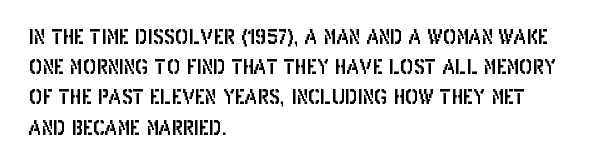
Words float on clear page, feet unadorned. Quick note: not italic, upright. Is there much room between lines? A standard amount, neither cramped nor airy. This sample is left-justified, so line endings fall wherever the words run out. Between one letter and the next there's only the usual sliver of space.
